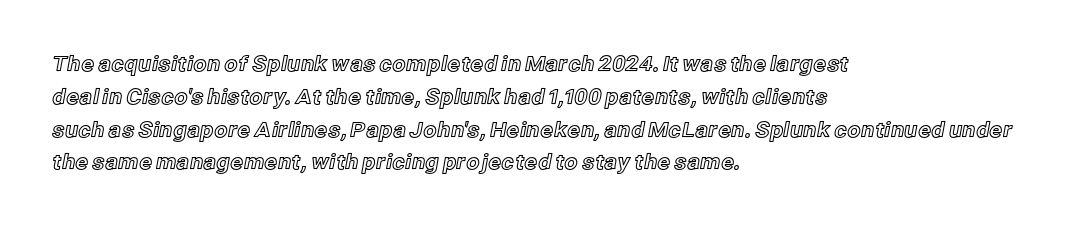
Q: Is the text italic (slanted)? A: Yes.
Q: Is the text underlined? A: No.
Q: How is the paragraph aligned? A: Left-aligned.
Q: Is the spacing between letters normal or unusually wide? A: Normal.
Q: Is the spacing between lines tight, normal or loose? A: Normal.
